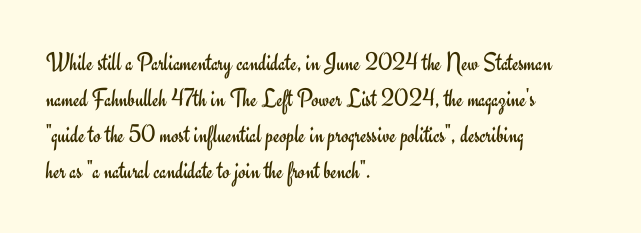
Q: Is the text bold? A: No.
Q: Is the text italic (slanted)? A: Yes.
Q: Is the text underlined? A: No.
Q: How is the paragraph aligned? A: Left-aligned.
Q: Is the spacing between letters normal or unusually wide? A: Normal.
Q: Is the spacing between lines tight, normal or loose? A: Normal.
